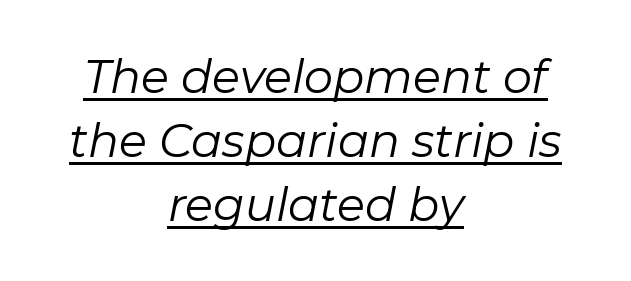
The image shows 46 px regular-weight type, italic (leaning right); set centered, normal line spacing (1.39x), normal letter spacing, underlined; low stroke contrast and a medium x-height.
